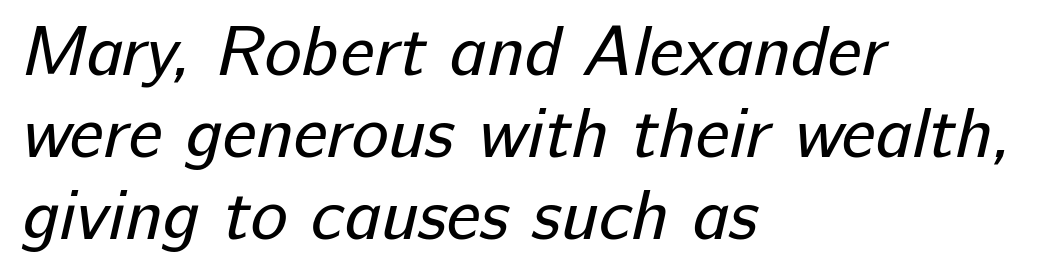
Which margin do the lines hug? The left one — the right edge is uneven. Look at the bottom of the vertical strokes: they stop flat, with no serifs. Think of a printed novel: that variable character pitch is what you see here. Tracking value appears to be zero — textbook default spacing. The letters look calm and open, with moderate or lighter stems.
